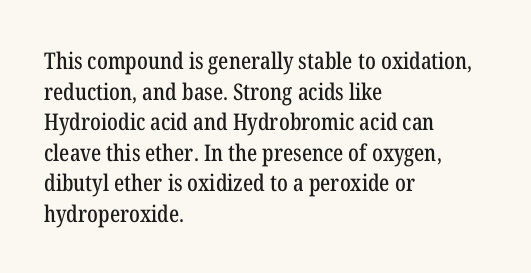
{"italic": "no", "underline": "no", "align": "left", "line_spacing": "normal", "line_spacing_ratio": 1.33, "letter_spacing": "normal", "letter_spacing_em": 0.0, "glyph_px": 23}
